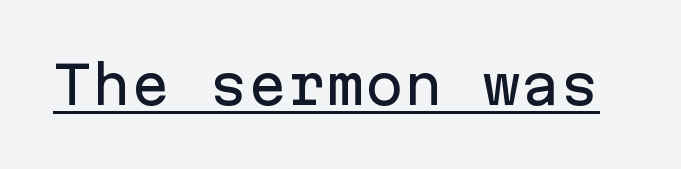
The passage shown is typed in a monospace face where columns stay perfectly aligned. The font family rendered here belongs to the sans-serif group. The type sits square on the baseline with zero lean. Each word holds together tightly as a unit, with standard inter-letter gaps.
